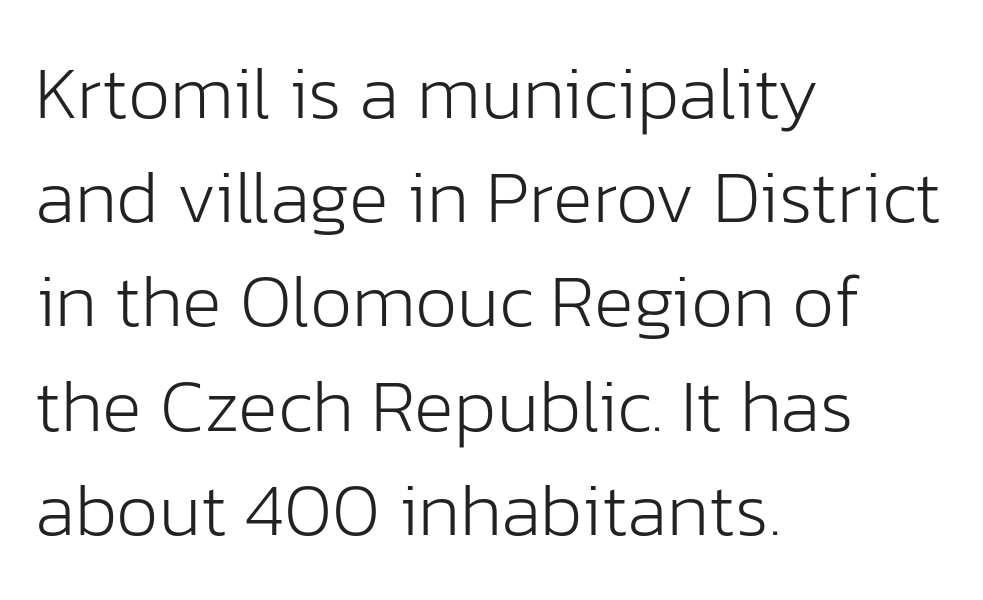
The image shows 75 px light sans-serif type, upright; set left-aligned, normal line spacing (1.39x), normal letter spacing, not underlined; low stroke contrast and a medium x-height.
